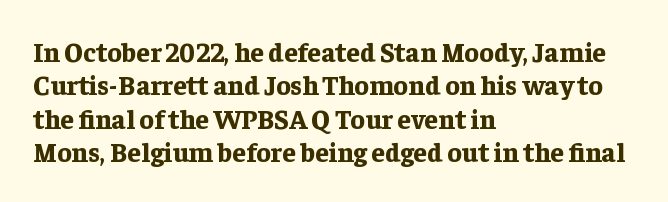
The image shows 27 px bold type, upright; set left-aligned, line spacing 1.24x, normal letter spacing, not underlined.
